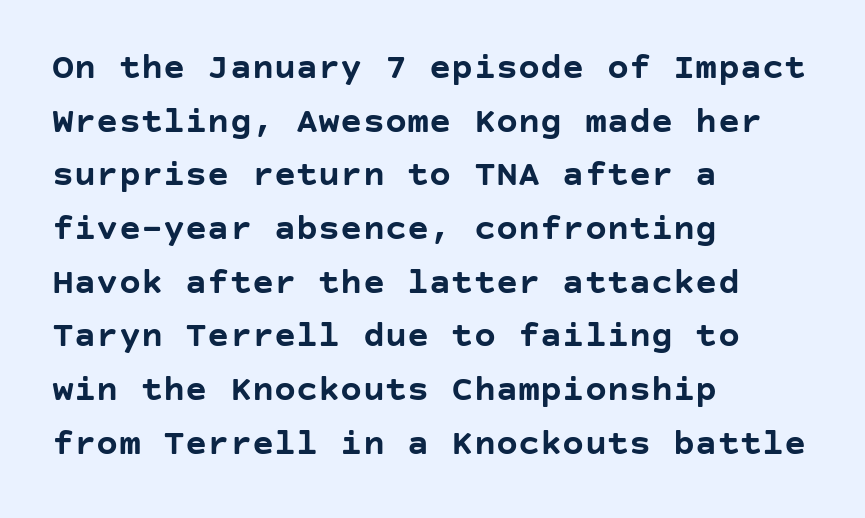
The lettering holds an erect, upright posture throughout. No extra tracking has been applied to these lines. Has an underline been added? It has not. Summary of weight: heavy, a full bold. Regarding serifs, this sample does without them.
